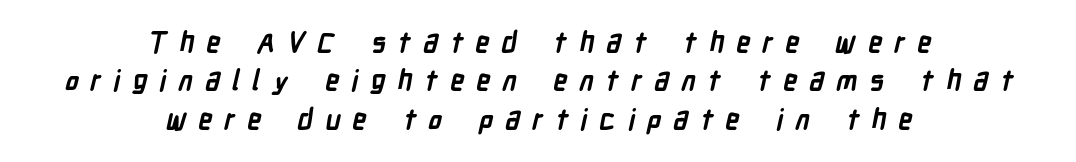
Rows of type keep a routine distance in the vertical direction. Descenders are the only things crossing below the line. Words appear elongated and porous because spacing is wide. Typographically, this falls in the sans-serif category. Is the type bold? Yes — the strokes are clearly thick and heavy. These lines are rendered in a variable-pitch font.
